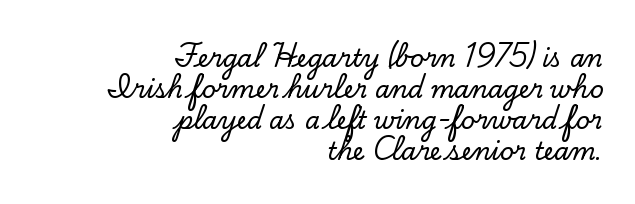
Q: Is the text italic (slanted)? A: Yes.
Q: Is the text underlined? A: No.
Q: How is the paragraph aligned? A: Right-aligned.
Q: Is the spacing between letters normal or unusually wide? A: Normal.
Q: Is the spacing between lines tight, normal or loose? A: Normal.
